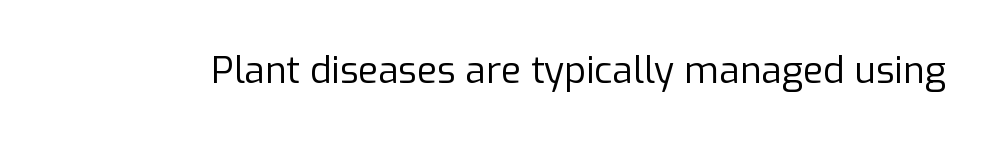
Weight: not bold — regular or lighter. Here the designer chose a conventional face with non-uniform glyph widths. The passage shown is typeset with a sans-serif family. The glyphs are unaccompanied by any horizontal stroke below them. The typography opts for an upright posture over an oblique one. Honestly, the letter spacing is just normal — you wouldn't notice it.
